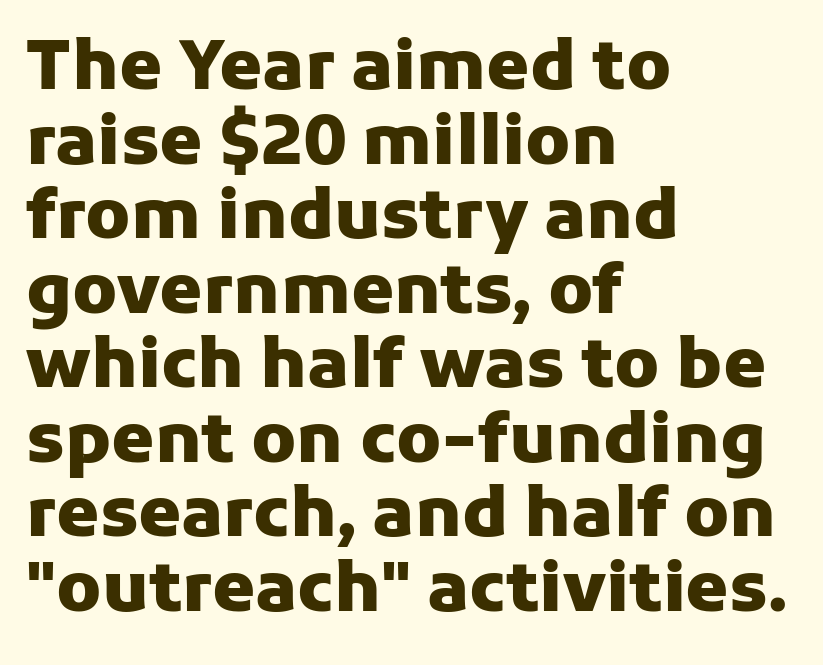
Q: Is the text bold? A: Yes.
Q: Is the text italic (slanted)? A: No, it is upright.
Q: Is the typeface a serif or a sans-serif typeface? A: Sans-serif.
Q: Is the text underlined? A: No.
Q: How is the paragraph aligned? A: Left-aligned.
Q: Is the spacing between letters normal or unusually wide? A: Normal.
Q: Is the spacing between lines tight, normal or loose? A: Tight.
Q: Width (condensed, normal, or wide)? A: Normal.
Q: Stroke contrast? A: Low.
Q: x-height? A: Medium.
Q: Monospaced? A: No.
